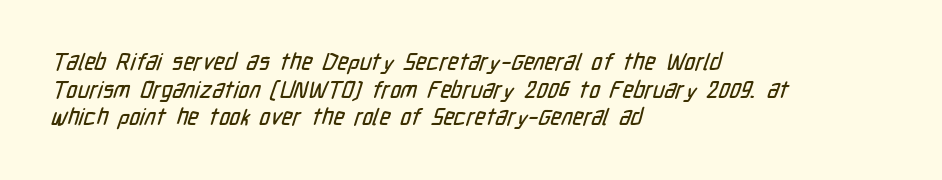
{"underline": "no", "align": "left", "line_spacing_ratio": 1.2, "letter_spacing": "normal", "letter_spacing_em": 0.0, "glyph_px": 23}
